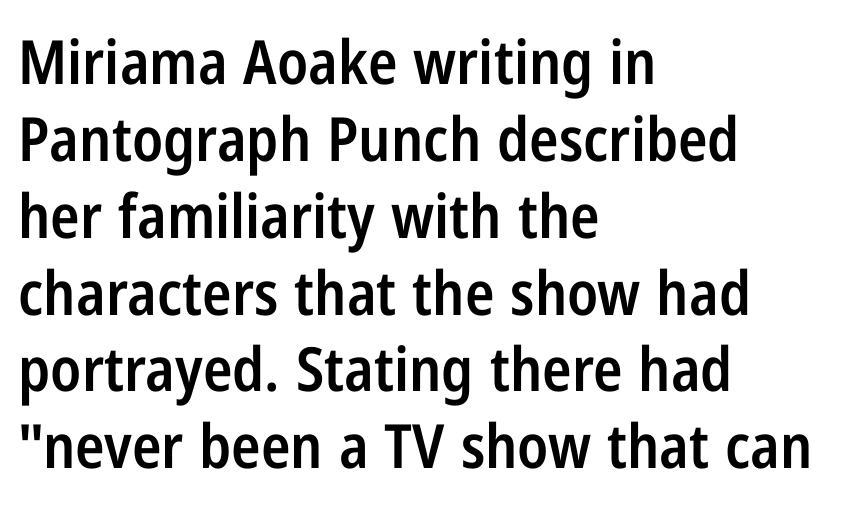
Q: Is the text bold? A: Semi-bold.
Q: Is the text italic (slanted)? A: No, it is upright.
Q: Is the typeface a serif or a sans-serif typeface? A: Sans-serif.
Q: Is the text underlined? A: No.
Q: How is the paragraph aligned? A: Left-aligned.
Q: Is the spacing between letters normal or unusually wide? A: Normal.
Q: Is the spacing between lines tight, normal or loose? A: Normal.
Q: Width (condensed, normal, or wide)? A: Condensed.
Q: Stroke contrast? A: Low.
Q: x-height? A: Medium.
Q: Monospaced? A: No.
